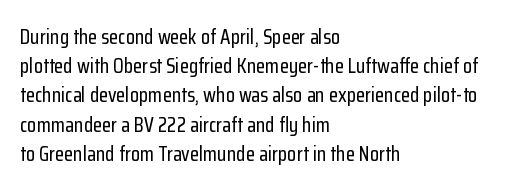
Each word holds together tightly as a unit, with standard inter-letter gaps. Left-aligned paragraph, ragged on the right. The vertical gap from one line to the next is medium. Nope, not italic — everything's standing straight. Check the space under the baseline: it is left empty.
